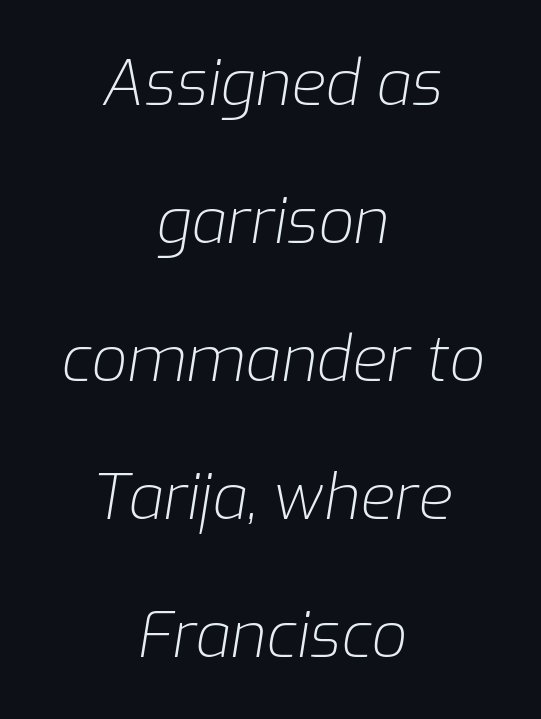
Q: Is the text bold? A: No.
Q: Is the text italic (slanted)? A: Yes, it leans right by about 9 degrees.
Q: Is the text underlined? A: No.
Q: How is the paragraph aligned? A: Centered.
Q: Is the spacing between letters normal or unusually wide? A: Normal.
Q: Is the spacing between lines tight, normal or loose? A: Loose.
Q: Width (condensed, normal, or wide)? A: Normal.
Q: Stroke contrast? A: Low.
Q: x-height? A: Medium.
Q: Monospaced? A: No.
